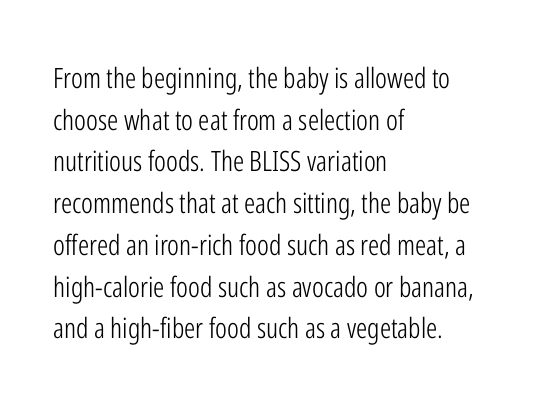
{"serif": "no", "italic": "no", "bold": "no", "weight": "light", "width": "condensed", "stroke_contrast": "low", "x_height": "medium", "monospaced": "no", "underline": "no", "align": "left", "line_spacing": "normal", "line_spacing_ratio": 1.49, "letter_spacing": "normal", "letter_spacing_em": 0.0, "glyph_px": 28}
